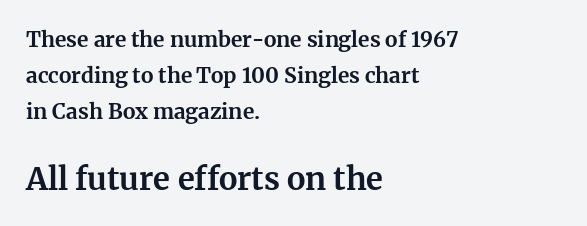
Q: Is the text bold? A: Yes.
Q: Is the text italic (slanted)? A: No, it is upright.
Q: Is the typeface a serif or a sans-serif typeface? A: Serif.
Q: Is the text underlined? A: No.
Q: How is the paragraph aligned? A: Left-aligned.
Q: Is the spacing between letters normal or unusually wide? A: Normal.
Q: Which block of text is set in a larger size, the first (top) or the second (bottom)? A: The second (bottom) one.
Q: Width (condensed, normal, or wide)? A: Normal.
Q: Stroke contrast? A: Medium.
Q: x-height? A: Medium.
Q: Monospaced? A: No.
